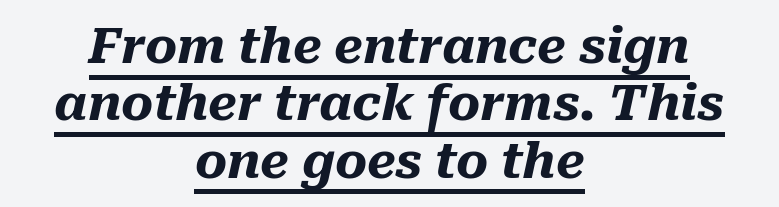
Is the letter spacing exaggerated? No — it looks like the ordinary default. The rendering applies a slant to the glyphs. These characters rest on top of a visible drawn line. The rendering uses a bold face; every stroke is thick and dark.
